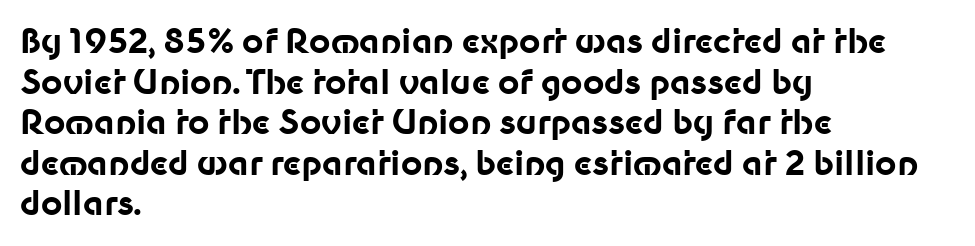
Q: Is the text bold? A: Yes.
Q: Is the text italic (slanted)? A: No, it is upright.
Q: Is the typeface a serif or a sans-serif typeface? A: Sans-serif.
Q: Is the text underlined? A: No.
Q: How is the paragraph aligned? A: Left-aligned.
Q: Is the spacing between letters normal or unusually wide? A: Normal.
Q: Width (condensed, normal, or wide)? A: Normal.
Q: Stroke contrast? A: Low.
Q: x-height? A: Medium.
Q: Monospaced? A: No.
